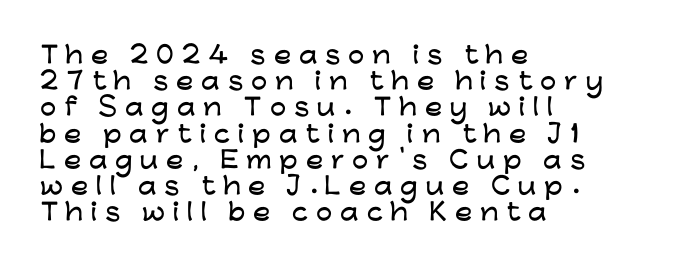
{"italic": "no", "underline": "no", "align": "left", "line_spacing": "tight", "line_spacing_ratio": 1.14, "letter_spacing": "wide", "letter_spacing_em": 0.34, "glyph_px": 23}
